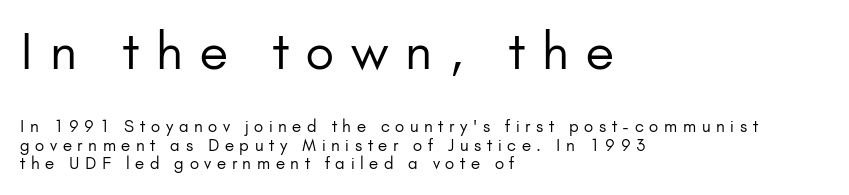
The image shows 49 px regular-weight sans-serif type, upright; set left-aligned, line spacing 1.16x, unusually wide letter spacing (+0.35 em), not underlined; the first (top) block is 3.06x larger; low stroke contrast and a small x-height.
